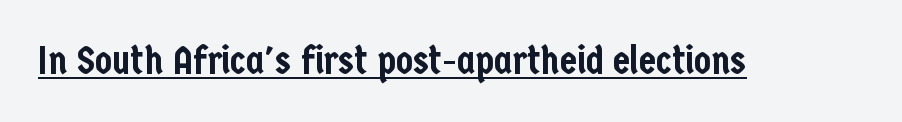
A typographer would call this underscored text. Spacing verdict: proportional, widths tailored to each character. Font category for this specimen: sans-serif. Unlike italic type, these characters show no tilt at all.
